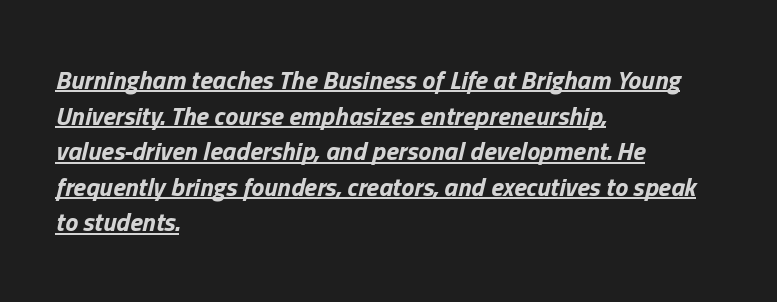
{"italic": "yes", "lean": "right", "slant_degrees": 13, "bold": "yes", "underline": "yes", "align": "left", "line_spacing": "normal", "line_spacing_ratio": 1.37, "letter_spacing": "normal", "letter_spacing_em": 0.0, "glyph_px": 26}
